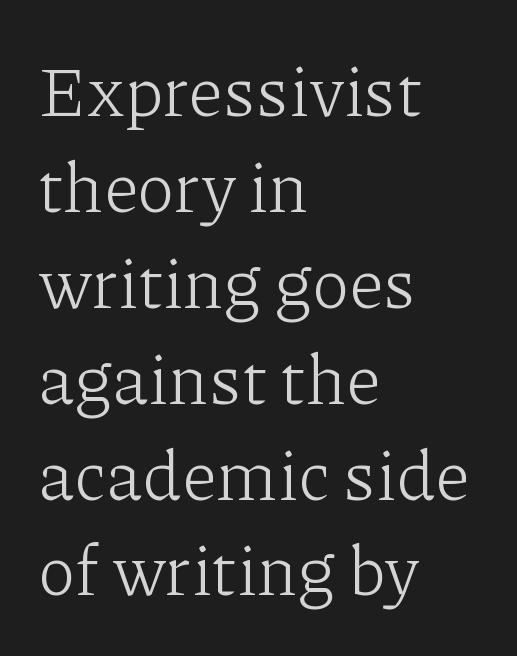
Look at the tracking — it's just the regular setting, nothing added. The rows are spaced the way most documents space them. The words here are not underlined. A classic flush-left, rag-right setting is used for this passage.
